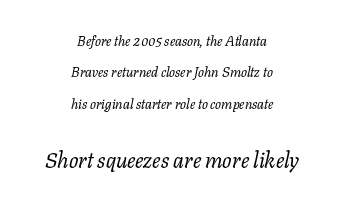
Q: Is the text bold? A: No.
Q: Is the text italic (slanted)? A: Yes, it leans right by about 11 degrees.
Q: Is the text underlined? A: No.
Q: How is the paragraph aligned? A: Centered.
Q: Is the spacing between letters normal or unusually wide? A: Normal.
Q: Is the spacing between lines tight, normal or loose? A: Loose.
Q: Which block of text is set in a larger size, the first (top) or the second (bottom)? A: The second (bottom) one.
